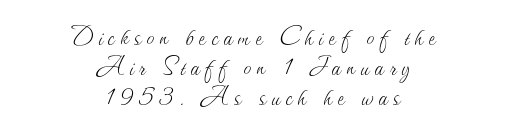
{"bold": "no", "weight": "thin", "width": "normal", "stroke_contrast": "medium", "x_height": "small", "monospaced": "no", "underline": "no", "align": "center", "line_spacing": "tight", "line_spacing_ratio": 0.96, "glyph_px": 31}
